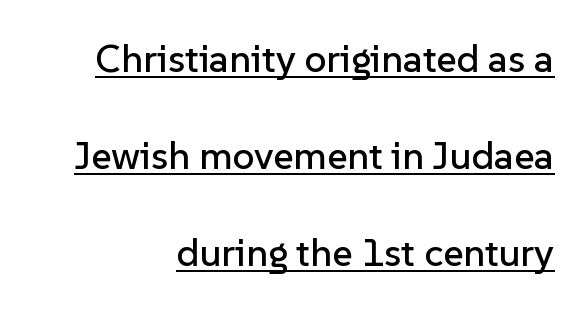
Where is the straight margin? On the right. Has an underline been added? It has. Note the varied advance widths — an 'i' is clearly narrower than an 'm'. If you measured baseline to baseline, you'd find a long distance. Standard letterfit; no display-style spreading of the glyphs. The letters stand upright; this is a roman face.
